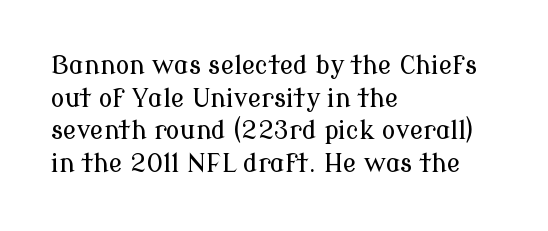
The image shows 25 px text type, upright; set left-aligned, normal line spacing (1.31x), normal letter spacing, not underlined.
